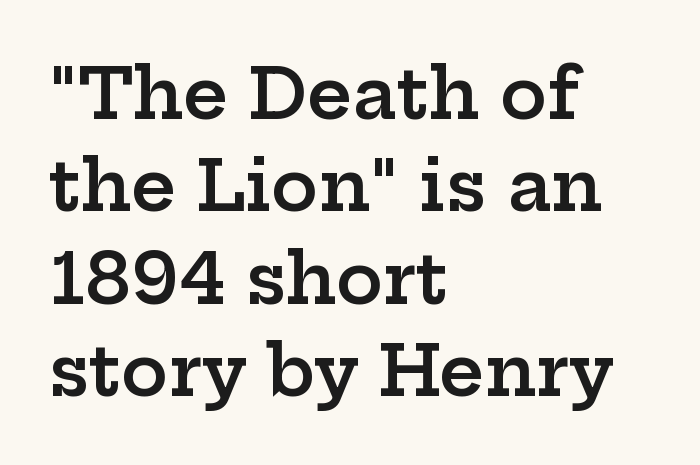
The image shows 70 px semibold, wide serif type, upright; set left-aligned, normal line spacing (1.32x), normal letter spacing, not underlined; low stroke contrast and a medium x-height.
